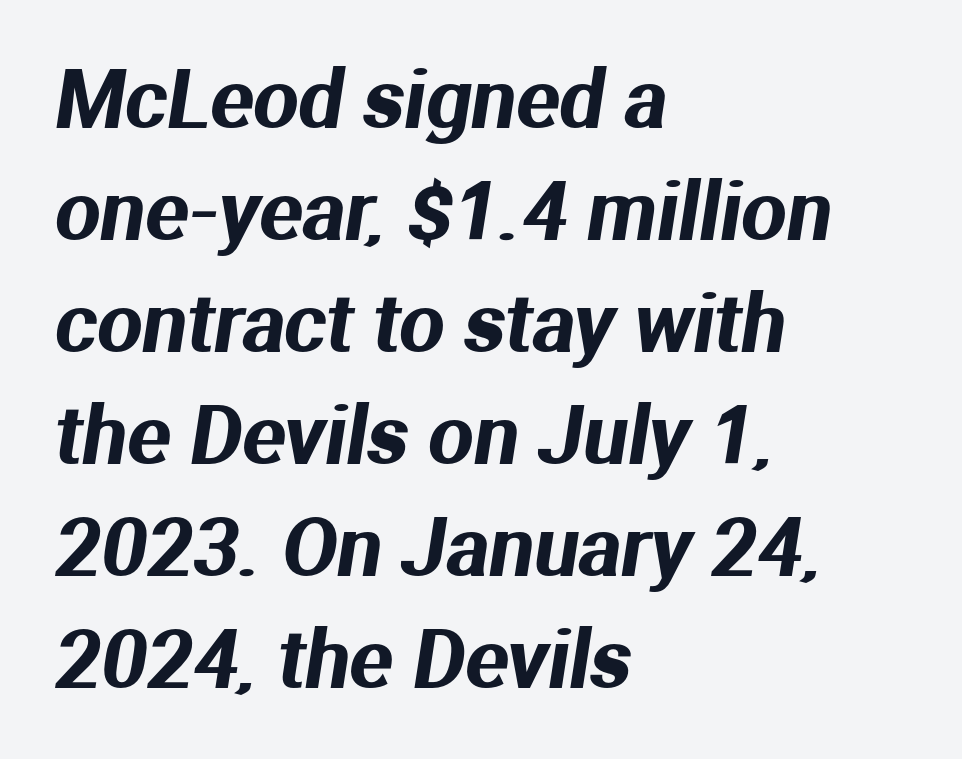
Q: Is the typeface a serif or a sans-serif typeface? A: Sans-serif.
Q: Is the text underlined? A: No.
Q: How is the paragraph aligned? A: Left-aligned.
Q: Is the spacing between letters normal or unusually wide? A: Normal.
Q: Is the spacing between lines tight, normal or loose? A: Normal.
Q: Width (condensed, normal, or wide)? A: Normal.
Q: Stroke contrast? A: Medium.
Q: x-height? A: Medium.
Q: Monospaced? A: No.
